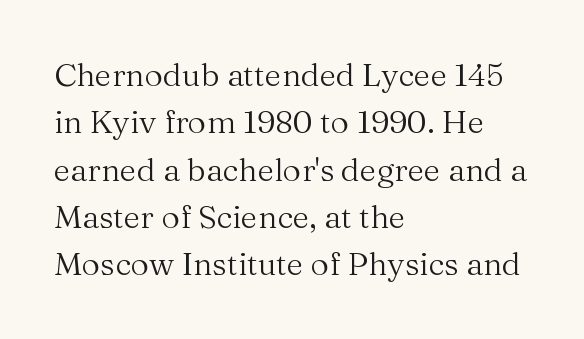
The font sits on the lighter half of the weight spectrum, regular included. Think of a printed novel: that variable character pitch is what you see here. Nothing unusual about the tracking: characters are spaced as the font intends. No italicization has been applied; the sample stays upright. Is the block centered? No — it sits flush against the left margin. Quick note: interline space is typical.
